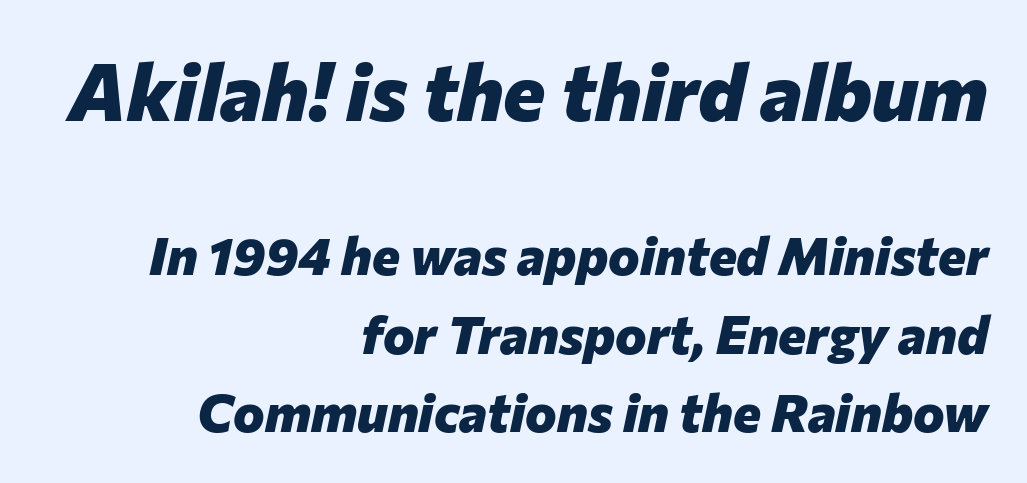
The line texture is even and compact thanks to regular tracking. Italic: yes, the glyphs are oblique. This rendering features lettering with no underline. Does the leading feel generous? No, just average. A typesetter would call this proportional, since set widths differ per character. Which chunk is bigger? The first one — the top block dwarfs the bottom.
